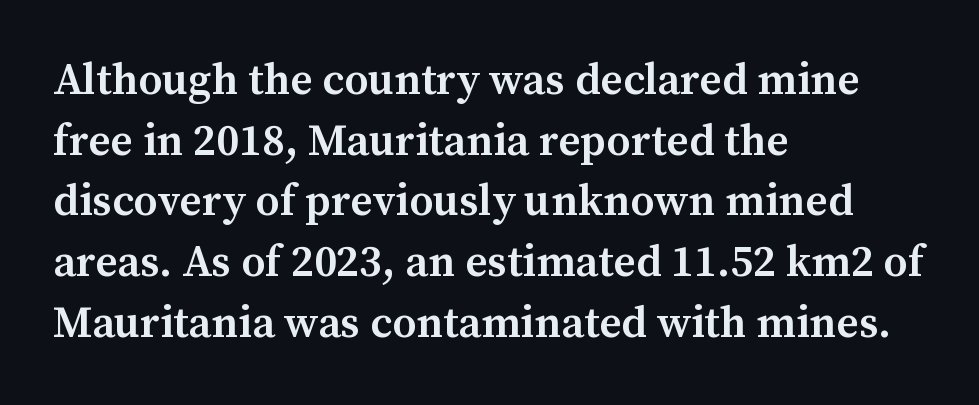
A typesetter would label this face a serif. This sample has the flowing, uneven cadence of proportional lettering. Observe the ordinary spacing: letters are neighbours, not strangers. Quick note: underline off.
